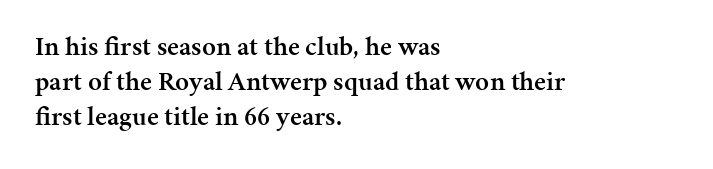
Q: Is the text bold? A: Semi-bold.
Q: Is the text italic (slanted)? A: No, it is upright.
Q: Is the text underlined? A: No.
Q: How is the paragraph aligned? A: Left-aligned.
Q: Is the spacing between letters normal or unusually wide? A: Normal.
Q: Is the spacing between lines tight, normal or loose? A: Normal.
